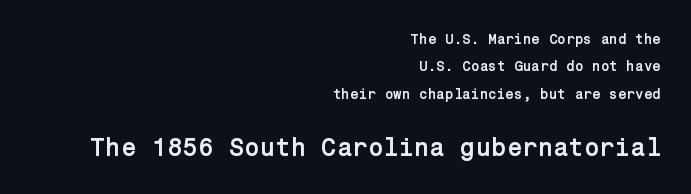
Q: Is the text bold? A: Yes.
Q: Is the text italic (slanted)? A: No, it is upright.
Q: Is the text underlined? A: No.
Q: How is the paragraph aligned? A: Right-aligned.
Q: Is the spacing between letters normal or unusually wide? A: Normal.
Q: Is the spacing between lines tight, normal or loose? A: Loose.
Q: Which block of text is set in a larger size, the first (top) or the second (bottom)? A: The second (bottom) one.
